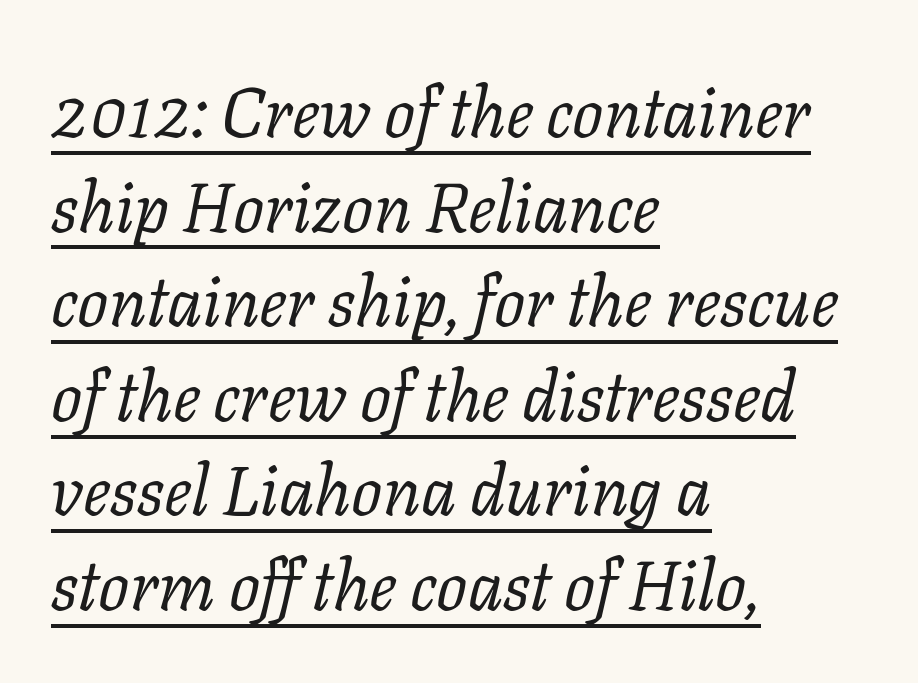
The image shows 69 px regular-weight serif type, italic (leaning right); set left-aligned, normal line spacing (1.37x), normal letter spacing, underlined; low stroke contrast and a medium x-height.
